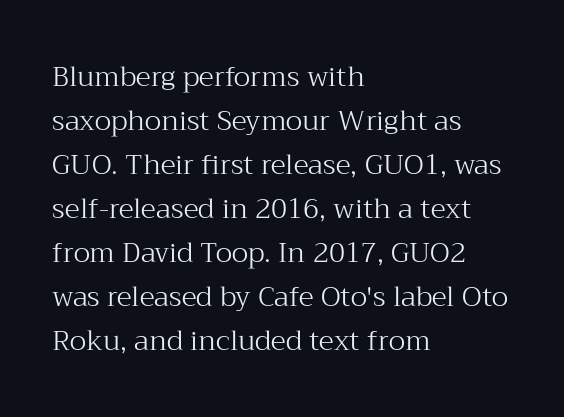
Compared with typical body copy, the letter spacing here is the same. Counters stay open thanks to moderate or lighter strokes. Just letters on the line, the space beneath them empty. If you drew a line through each stem, it would be perfectly vertical.
